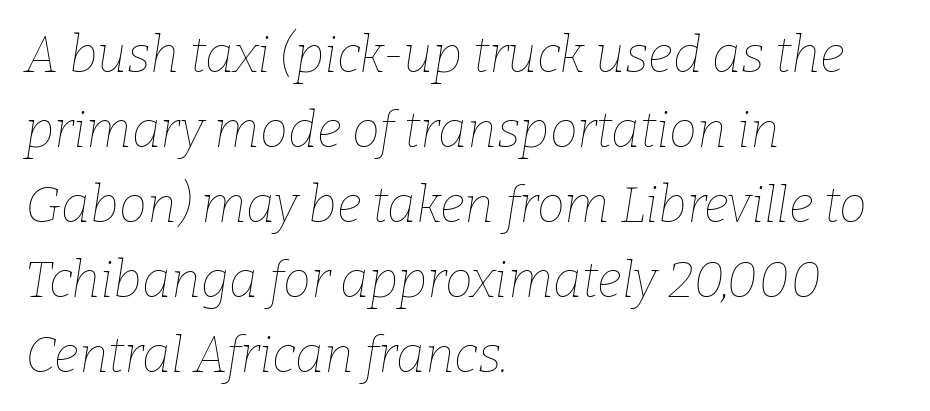
Q: Is the text bold? A: No.
Q: Is the text italic (slanted)? A: Yes, it leans right by about 9 degrees.
Q: Is the text underlined? A: No.
Q: How is the paragraph aligned? A: Left-aligned.
Q: Is the spacing between letters normal or unusually wide? A: Normal.
Q: Is the spacing between lines tight, normal or loose? A: Normal.
Q: Width (condensed, normal, or wide)? A: Normal.
Q: Stroke contrast? A: Low.
Q: x-height? A: Medium.
Q: Monospaced? A: No.
